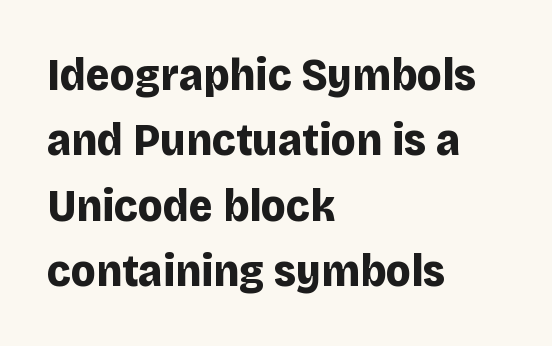
Rows of type keep a routine distance in the vertical direction. The font's upright variant was chosen for this text. Note the varied advance widths — an 'i' is clearly narrower than an 'm'. Nope, no serifs anywhere on these letters. The paragraph shown leans on its left margin.
